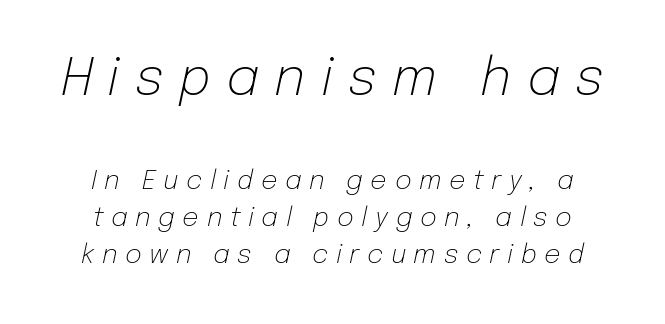
Q: Is the text bold? A: No.
Q: Is the text italic (slanted)? A: Yes, it leans right by about 12 degrees.
Q: Is the text underlined? A: No.
Q: Is the spacing between letters normal or unusually wide? A: Unusually wide.
Q: Is the spacing between lines tight, normal or loose? A: Normal.
Q: Which block of text is set in a larger size, the first (top) or the second (bottom)? A: The first (top) one.
Q: Width (condensed, normal, or wide)? A: Normal.
Q: Stroke contrast? A: Low.
Q: x-height? A: Medium.
Q: Monospaced? A: No.
